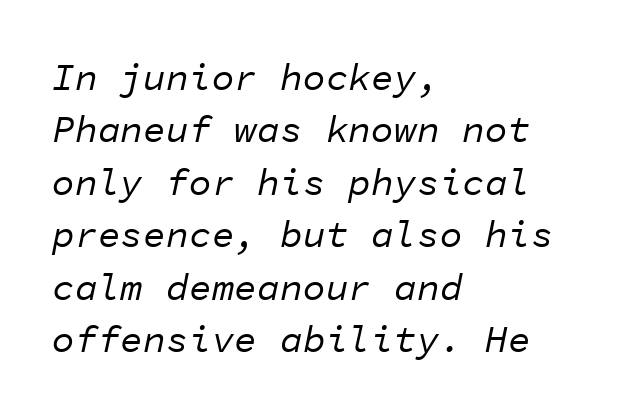
Q: Is the text bold? A: No.
Q: Is the text italic (slanted)? A: Yes, it leans right by about 11 degrees.
Q: Is the text underlined? A: No.
Q: How is the paragraph aligned? A: Left-aligned.
Q: Is the spacing between letters normal or unusually wide? A: Normal.
Q: Is the spacing between lines tight, normal or loose? A: Normal.
Q: Width (condensed, normal, or wide)? A: Normal.
Q: Stroke contrast? A: Low.
Q: x-height? A: Medium.
Q: Monospaced? A: Yes.
